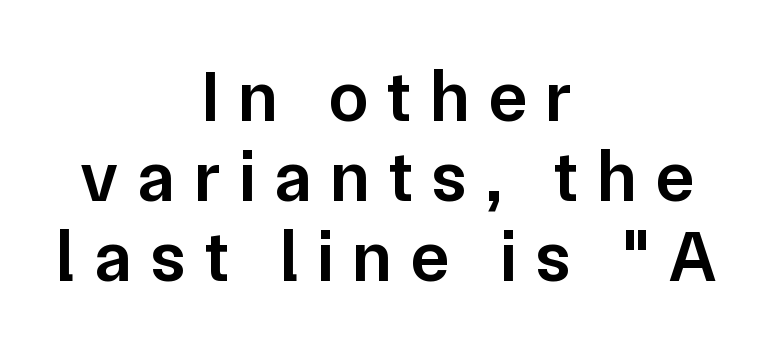
Q: Is the text bold? A: Semi-bold.
Q: Is the text italic (slanted)? A: No, it is upright.
Q: Is the typeface a serif or a sans-serif typeface? A: Sans-serif.
Q: Is the text underlined? A: No.
Q: How is the paragraph aligned? A: Centered.
Q: Is the spacing between letters normal or unusually wide? A: Unusually wide.
Q: Is the spacing between lines tight, normal or loose? A: Tight.
Q: Width (condensed, normal, or wide)? A: Normal.
Q: Stroke contrast? A: Low.
Q: x-height? A: Medium.
Q: Monospaced? A: No.
